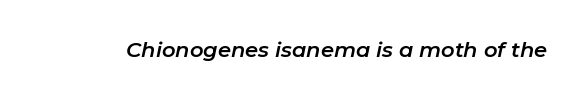
The letters are slanted; this is an italic face. The string is rendered with underlining switched off. The type is set solid horizontally, with unmodified tracking.
